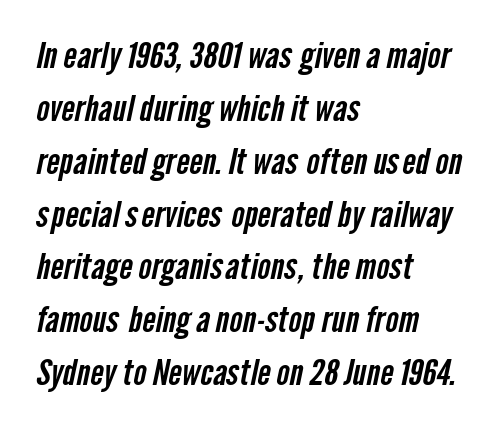
{"serif": "no", "width": "condensed", "stroke_contrast": "low", "x_height": "medium", "monospaced": "no", "underline": "no", "align": "left", "line_spacing": "normal", "line_spacing_ratio": 1.51, "letter_spacing": "normal", "letter_spacing_em": 0.0, "glyph_px": 35}
